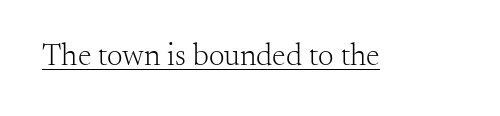
{"serif": "yes", "italic": "no", "bold": "no", "weight": "light", "width": "normal", "stroke_contrast": "medium", "x_height": "small", "monospaced": "no", "underline": "yes", "letter_spacing": "normal", "letter_spacing_em": 0.0, "glyph_px": 31}
